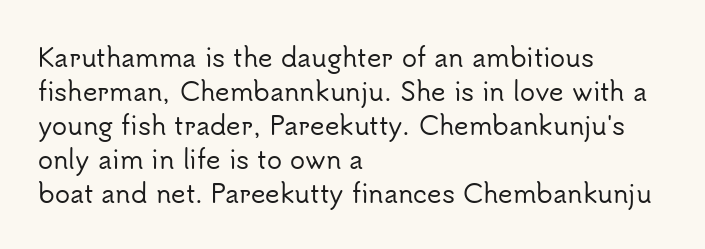
These lines were composed using upright roman letters. Line beginnings align vertically; line endings do not. Quick note: underline off. Nobody touched the tracking dial on this one. Leading matches the norm, producing a regular column.
